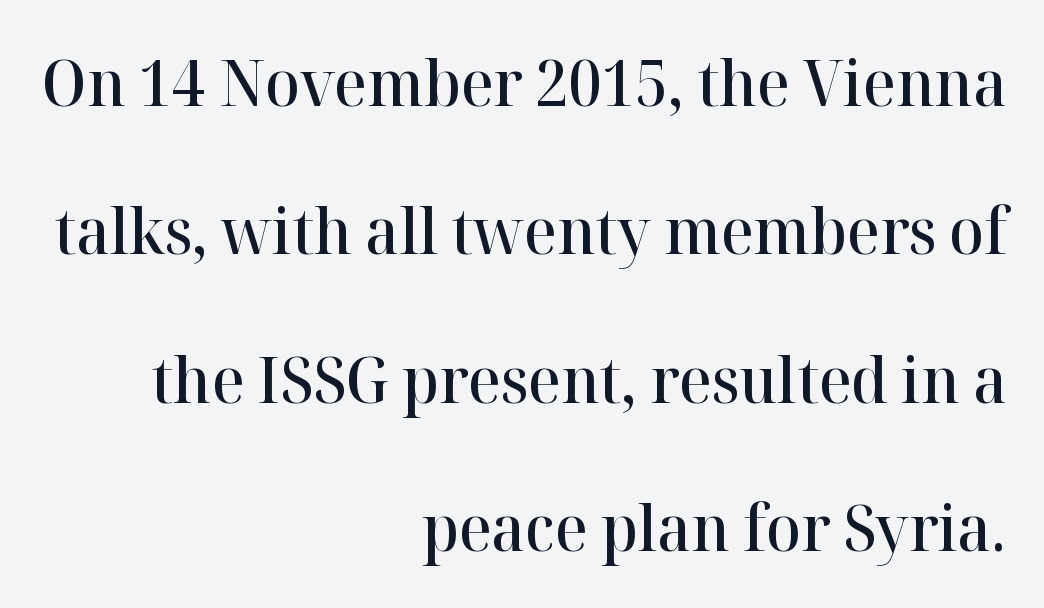
This is the in-between weight designers call semibold or demi. Rule under the text: the space is simply empty. The text block is weighted toward the right margin, trailing off unevenly leftward. This sample uses an upright cut, with every glyph sitting square on the baseline. Honestly, the rows look like they've been pulled way apart.
